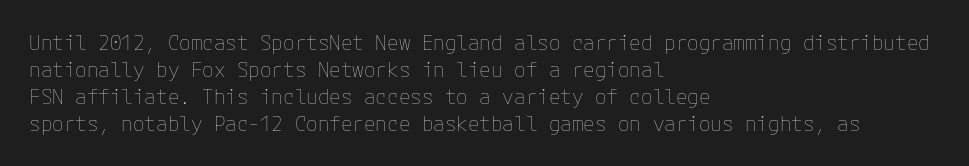
The image shows 21 px text type, upright; set left-aligned, normal line spacing (1.29x), normal letter spacing, not underlined.
